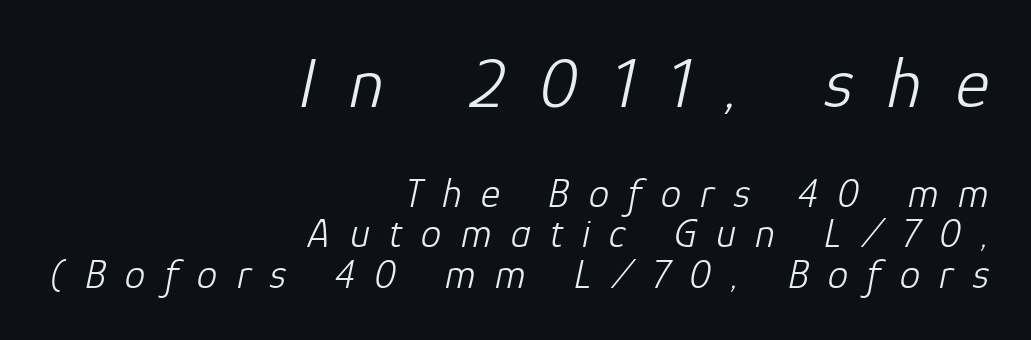
{"italic": "yes", "lean": "right", "slant_degrees": 12, "bold": "no", "weight": "light", "width": "normal", "stroke_contrast": "low", "x_height": "medium", "monospaced": "no", "underline": "no", "align": "right", "line_spacing": "tight", "line_spacing_ratio": 0.98, "letter_spacing": "wide", "letter_spacing_em": 0.47, "larger_block": "first", "size_ratio": 1.76, "glyph_px": 72}
